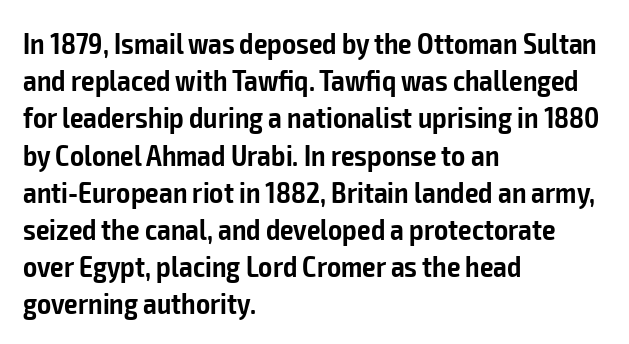
The image shows 30 px semibold, condensed sans-serif type, upright; set left-aligned, line spacing 1.24x, normal letter spacing, not underlined; low stroke contrast and a medium x-height.
